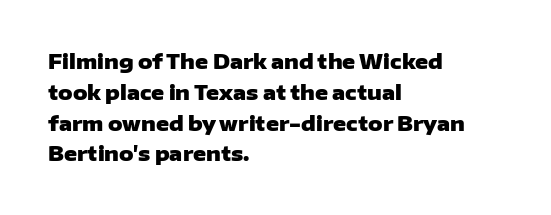
Q: Is the text bold? A: Yes.
Q: Is the text italic (slanted)? A: No, it is upright.
Q: Is the text underlined? A: No.
Q: How is the paragraph aligned? A: Left-aligned.
Q: Is the spacing between letters normal or unusually wide? A: Normal.
Q: Is the spacing between lines tight, normal or loose? A: Normal.
